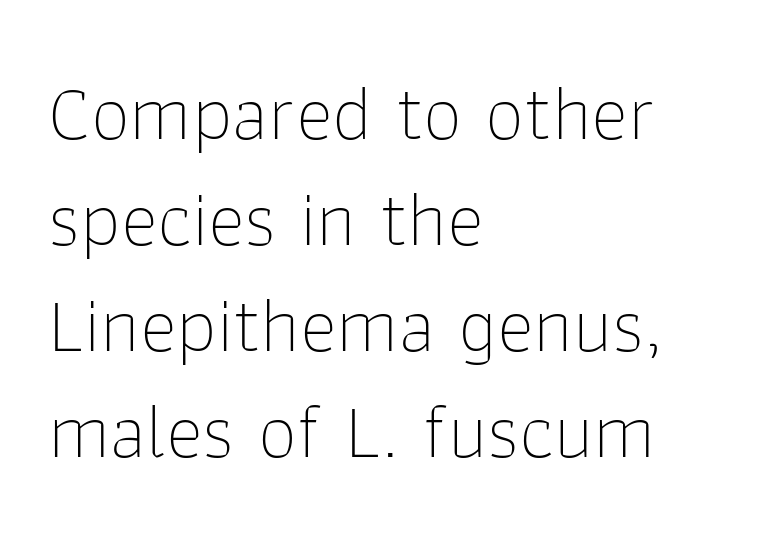
The image shows 79 px thin sans-serif type, upright; set left-aligned, normal line spacing (1.34x), normal letter spacing, not underlined; low stroke contrast and a medium x-height.
